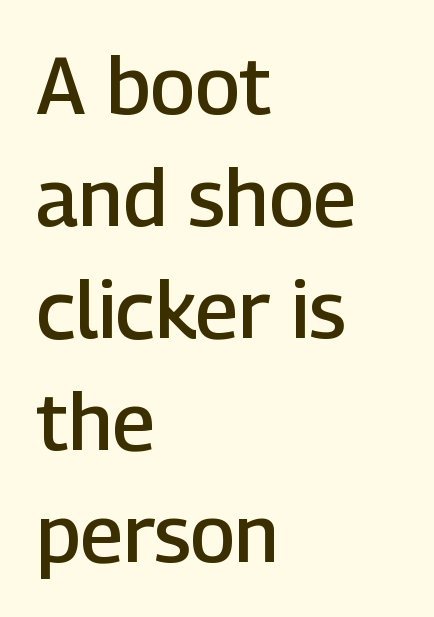
{"serif": "no", "italic": "no", "bold": "semi", "weight": "semibold", "width": "normal", "stroke_contrast": "low", "x_height": "medium", "monospaced": "no", "underline": "no", "align": "left", "line_spacing": "normal", "line_spacing_ratio": 1.4, "letter_spacing": "normal", "letter_spacing_em": 0.0, "glyph_px": 80}
